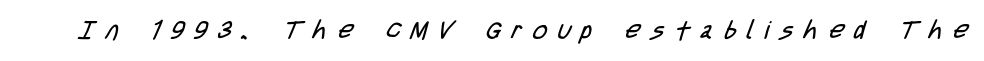
{"bold": "no", "underline": "no", "letter_spacing": "wide", "letter_spacing_em": 0.44, "glyph_px": 25}
